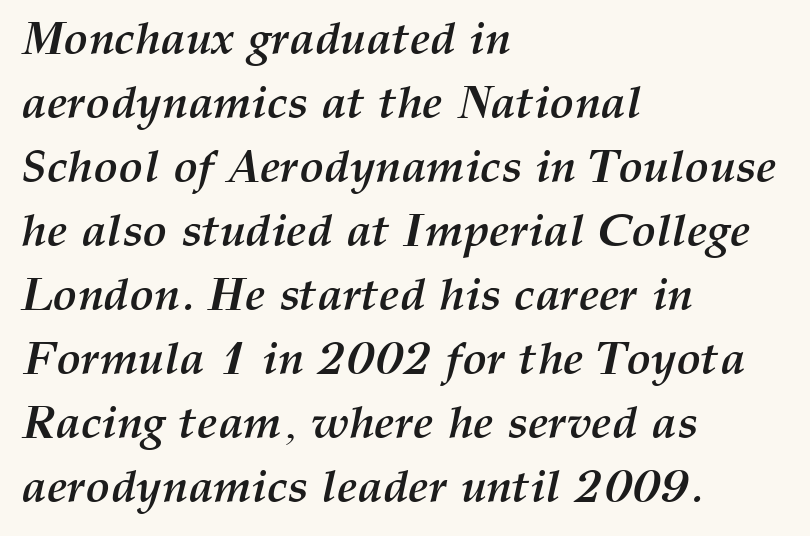
Note the varied advance widths — an 'i' is clearly narrower than an 'm'. Regular leading. Letters rest on an invisible, unmarked baseline. Words appear dense and cohesive because spacing is normal. This rendering uses left alignment, leaving the right contour irregular.
